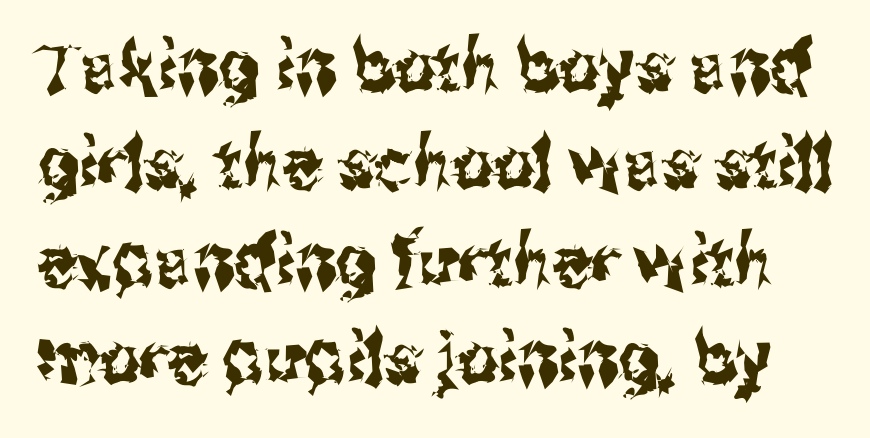
Does the leading feel generous? No, just average. These lines were composed using upright roman letters. The rendering uses natural spacing where letterforms have individual widths. Letterform terminals end flat and unadorned throughout the passage. These lines keep a tight, regular rhythm from letter to letter. Letters rest on an invisible, unmarked baseline.
